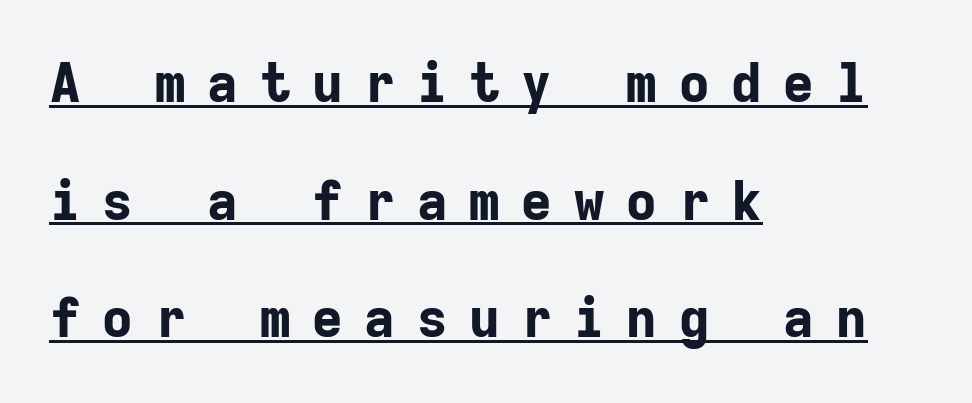
{"serif": "no", "italic": "no", "bold": "yes", "weight": "bold", "width": "normal", "stroke_contrast": "low", "x_height": "medium", "monospaced": "yes", "underline": "yes", "align": "left", "line_spacing": "loose", "line_spacing_ratio": 2.18, "letter_spacing": "wide", "letter_spacing_em": 0.37, "glyph_px": 54}
